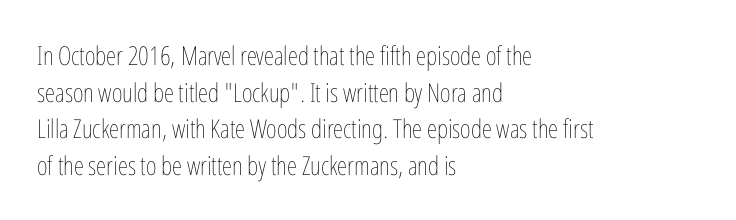
{"italic": "no", "bold": "no", "underline": "no", "align": "left", "line_spacing": "normal", "line_spacing_ratio": 1.41, "letter_spacing": "normal", "letter_spacing_em": 0.0, "glyph_px": 26}
